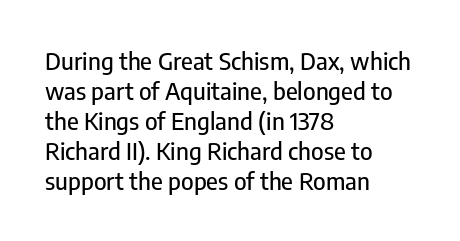
Q: Is the text italic (slanted)? A: No, it is upright.
Q: Is the text underlined? A: No.
Q: How is the paragraph aligned? A: Left-aligned.
Q: Is the spacing between letters normal or unusually wide? A: Normal.
Q: Is the spacing between lines tight, normal or loose? A: Normal.
